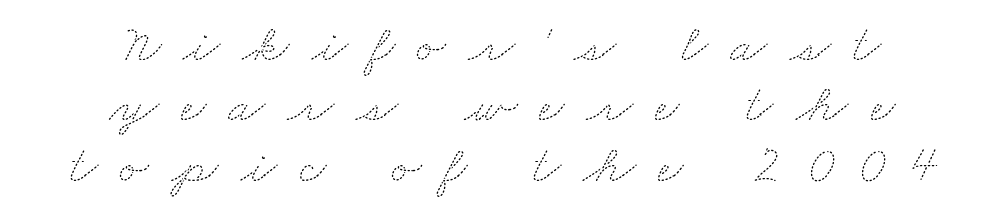
The image shows 54 px thin, wide type; set centered, tight line spacing (1.12x), unusually wide letter spacing (+0.41 em), not underlined; medium stroke contrast and a small x-height.
